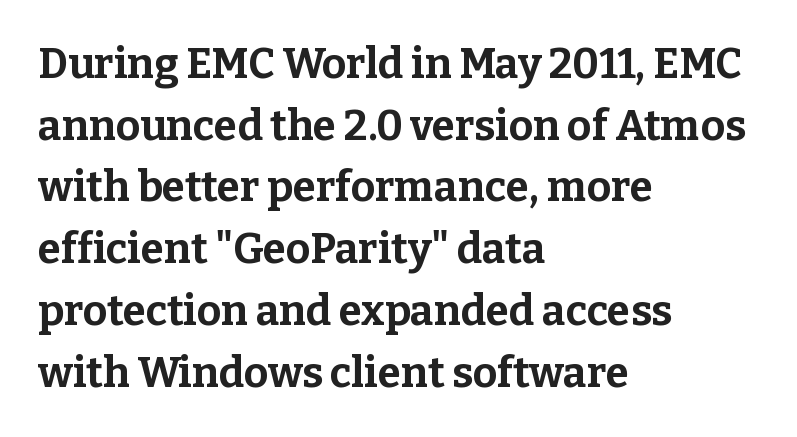
{"serif": "yes", "italic": "no", "bold": "yes", "weight": "bold", "width": "normal", "stroke_contrast": "low", "x_height": "medium", "monospaced": "no", "underline": "no", "align": "left", "line_spacing": "normal", "line_spacing_ratio": 1.47, "letter_spacing": "normal", "letter_spacing_em": 0.0, "glyph_px": 42}
